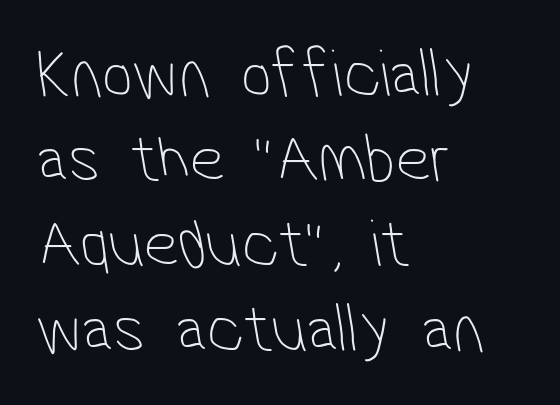
Q: Is the text bold? A: No.
Q: Is the typeface a serif or a sans-serif typeface? A: Sans-serif.
Q: Is the text underlined? A: No.
Q: How is the paragraph aligned? A: Left-aligned.
Q: Is the spacing between letters normal or unusually wide? A: Normal.
Q: Width (condensed, normal, or wide)? A: Condensed.
Q: Stroke contrast? A: Low.
Q: x-height? A: Medium.
Q: Monospaced? A: No.
